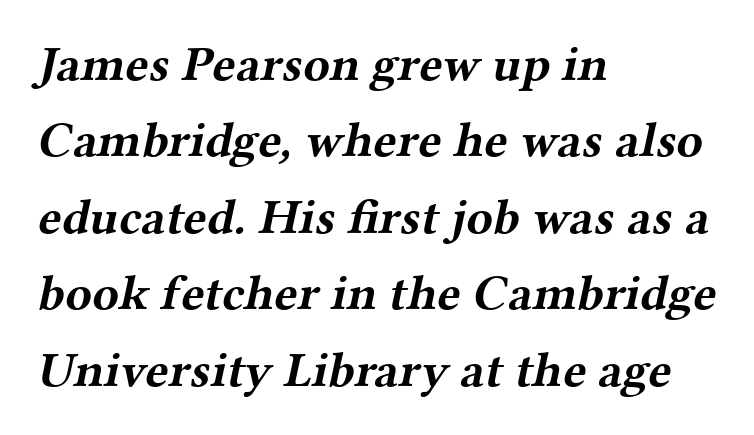
{"serif": "yes", "bold": "yes", "weight": "bold", "width": "wide", "stroke_contrast": "medium", "x_height": "medium", "monospaced": "no", "underline": "no", "align": "left", "line_spacing": "normal", "line_spacing_ratio": 1.56, "letter_spacing": "normal", "letter_spacing_em": 0.0, "glyph_px": 49}
